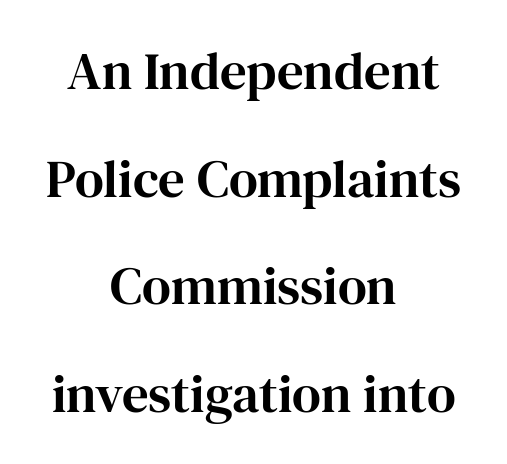
Q: Is the text italic (slanted)? A: No, it is upright.
Q: Is the typeface a serif or a sans-serif typeface? A: Serif.
Q: Is the text underlined? A: No.
Q: How is the paragraph aligned? A: Centered.
Q: Is the spacing between letters normal or unusually wide? A: Normal.
Q: Is the spacing between lines tight, normal or loose? A: Loose.
Q: Width (condensed, normal, or wide)? A: Normal.
Q: Stroke contrast? A: High.
Q: x-height? A: Medium.
Q: Monospaced? A: No.
